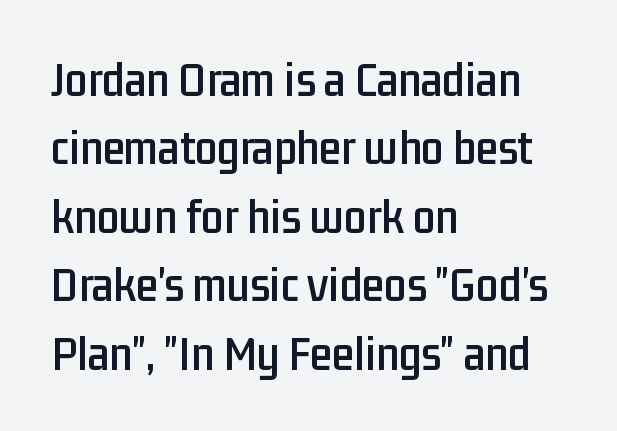
The image shows 50 px condensed sans-serif type, upright; set left-aligned, normal line spacing (1.37x), normal letter spacing, not underlined; low stroke contrast and a medium x-height.
